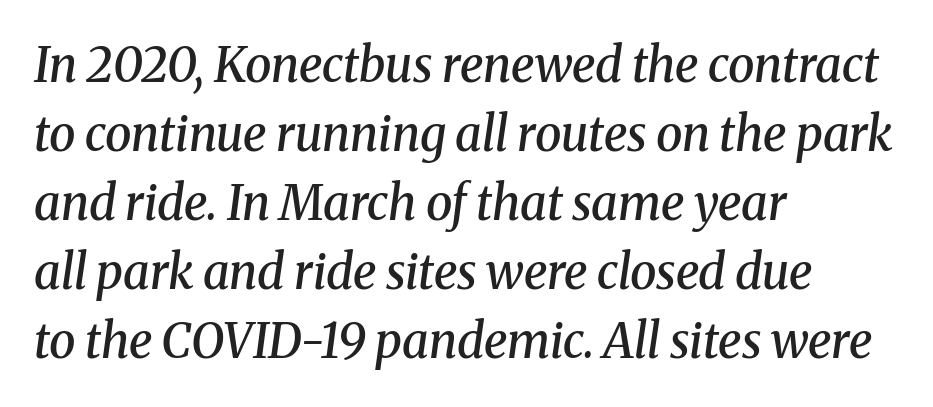
{"serif": "yes", "italic": "yes", "lean": "right", "slant_degrees": 8, "bold": "semi", "weight": "semibold", "width": "normal", "stroke_contrast": "medium", "x_height": "medium", "monospaced": "no", "underline": "no", "align": "left", "line_spacing": "normal", "line_spacing_ratio": 1.44, "letter_spacing": "normal", "letter_spacing_em": 0.0, "glyph_px": 48}
